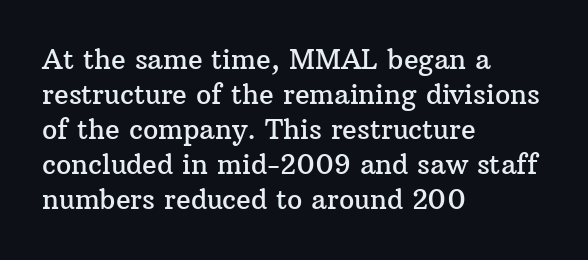
In CSS terms this would be text-align: left. Does the lettering tilt? It doesn't — this is upright. The strip under each line holds only bare page. Each word holds together tightly as a unit, with standard inter-letter gaps. These lines sit exactly where default settings would place them.
